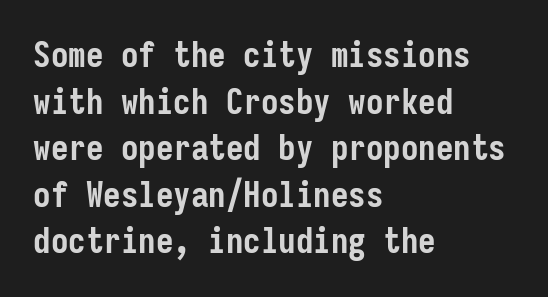
Q: Is the text bold? A: Yes.
Q: Is the text italic (slanted)? A: No, it is upright.
Q: Is the typeface a serif or a sans-serif typeface? A: Sans-serif.
Q: Is the text underlined? A: No.
Q: How is the paragraph aligned? A: Left-aligned.
Q: Is the spacing between letters normal or unusually wide? A: Normal.
Q: Is the spacing between lines tight, normal or loose? A: Normal.
Q: Width (condensed, normal, or wide)? A: Condensed.
Q: Stroke contrast? A: Low.
Q: x-height? A: Medium.
Q: Monospaced? A: Yes.
